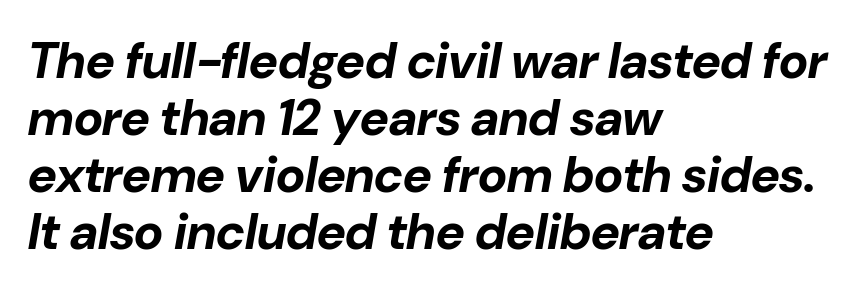
The image shows 50 px bold type, italic (leaning right); set left-aligned, tight line spacing (1.14x), normal letter spacing, not underlined; low stroke contrast and a medium x-height.
